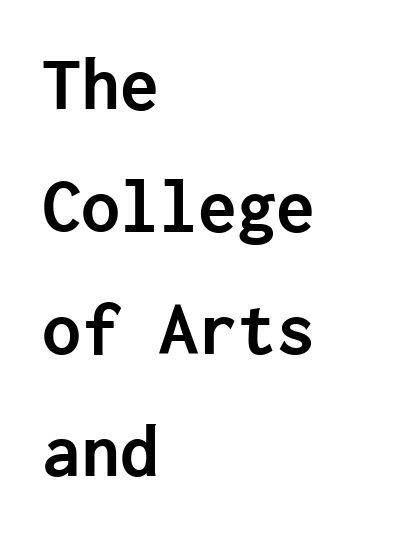
You can tell from the bare stems that sans-serif type was used. The rag falls on the right side of this text block. If you measured baseline to baseline, you'd find a middling distance. On the weight axis this lands at bold, roughly 700.
